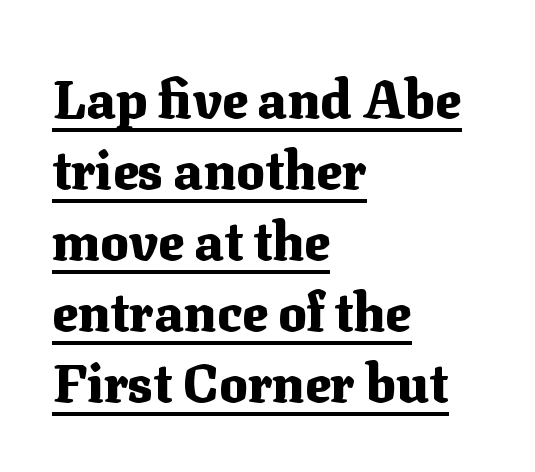
These lines sit exactly where default settings would place them. It's the straight-up-and-down kind of type. Weight: bold. This is serif lettering, the kind often seen in printed books. The rag falls on the right side of this text block.
